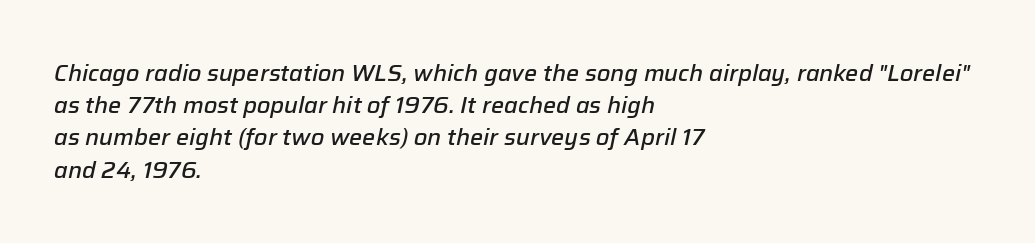
The image shows 23 px text type, italic (leaning right); set left-aligned, normal line spacing (1.4x), normal letter spacing, not underlined.
